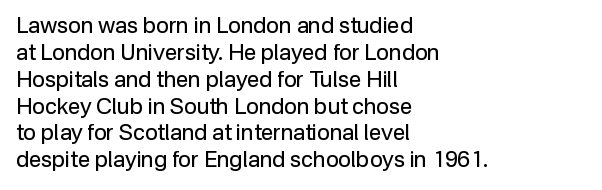
Q: Is the text bold? A: No.
Q: Is the text italic (slanted)? A: No, it is upright.
Q: Is the text underlined? A: No.
Q: How is the paragraph aligned? A: Left-aligned.
Q: Is the spacing between letters normal or unusually wide? A: Normal.
